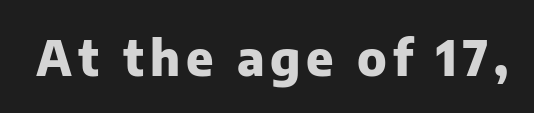
Characters remain perfectly vertical along every line. A full-strength bold gives these letters their thick strokes. This sample has the flowing, uneven cadence of proportional lettering. Descender tails drop into unmarked territory.
